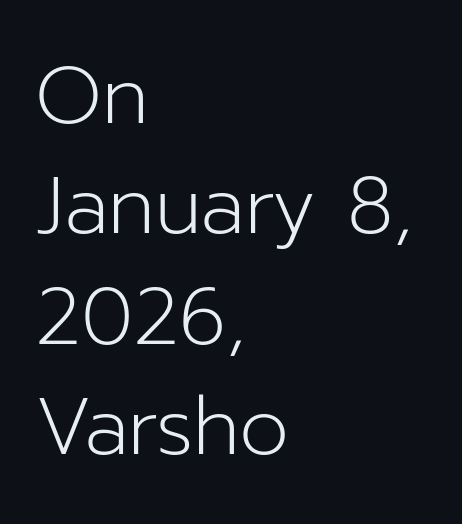
The image shows 80 px light sans-serif type, upright; set left-aligned, normal line spacing (1.38x), normal letter spacing, not underlined; low stroke contrast and a medium x-height.
